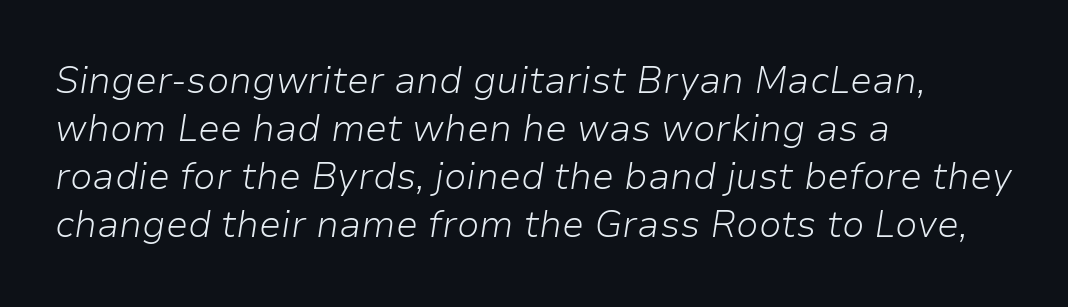
{"italic": "yes", "lean": "right", "slant_degrees": 9, "bold": "no", "weight": "light", "width": "normal", "stroke_contrast": "low", "x_height": "medium", "monospaced": "no", "underline": "no", "align": "left", "line_spacing": "normal", "line_spacing_ratio": 1.3, "letter_spacing": "normal", "letter_spacing_em": 0.0, "glyph_px": 37}
